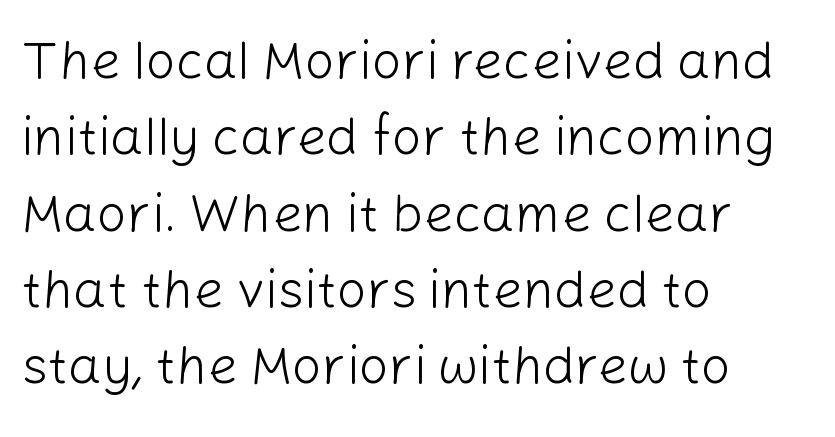
Q: Is the text bold? A: No.
Q: Is the text italic (slanted)? A: No, it is upright.
Q: Is the typeface a serif or a sans-serif typeface? A: Sans-serif.
Q: Is the text underlined? A: No.
Q: How is the paragraph aligned? A: Left-aligned.
Q: Is the spacing between letters normal or unusually wide? A: Normal.
Q: Is the spacing between lines tight, normal or loose? A: Normal.
Q: Width (condensed, normal, or wide)? A: Normal.
Q: Stroke contrast? A: Low.
Q: x-height? A: Medium.
Q: Monospaced? A: No.
